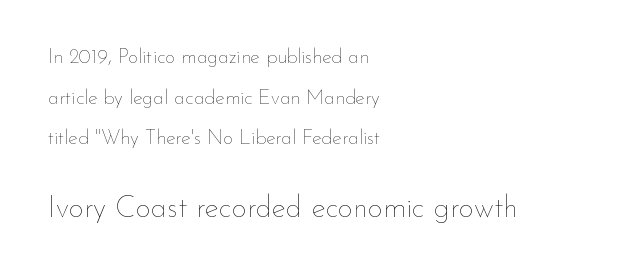
Q: Is the text bold? A: No.
Q: Is the text italic (slanted)? A: No, it is upright.
Q: Is the text underlined? A: No.
Q: How is the paragraph aligned? A: Left-aligned.
Q: Is the spacing between letters normal or unusually wide? A: Normal.
Q: Is the spacing between lines tight, normal or loose? A: Loose.
Q: Which block of text is set in a larger size, the first (top) or the second (bottom)? A: The second (bottom) one.
Q: Width (condensed, normal, or wide)? A: Normal.
Q: Stroke contrast? A: Low.
Q: x-height? A: Small.
Q: Monospaced? A: No.
